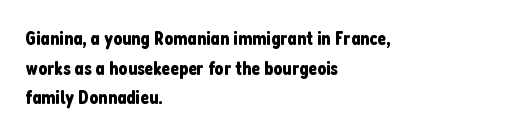
{"italic": "no", "underline": "no", "align": "left", "line_spacing": "normal", "line_spacing_ratio": 1.48, "letter_spacing": "normal", "letter_spacing_em": 0.0, "glyph_px": 20}
